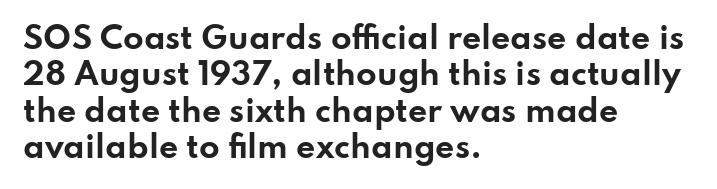
{"serif": "no", "italic": "no", "bold": "yes", "weight": "bold", "width": "wide", "stroke_contrast": "low", "x_height": "small", "monospaced": "no", "underline": "no", "align": "left", "line_spacing_ratio": 1.21, "letter_spacing": "normal", "letter_spacing_em": 0.0, "glyph_px": 30}
